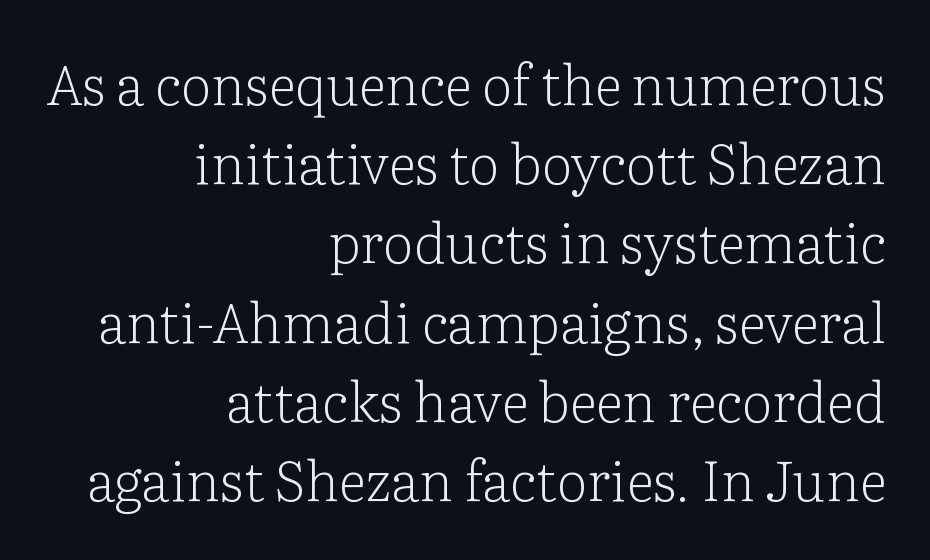
{"serif": "yes", "italic": "no", "bold": "no", "weight": "light", "width": "normal", "stroke_contrast": "low", "x_height": "medium", "monospaced": "no", "underline": "no", "align": "right", "line_spacing": "normal", "line_spacing_ratio": 1.44, "letter_spacing": "normal", "letter_spacing_em": 0.0, "glyph_px": 55}
